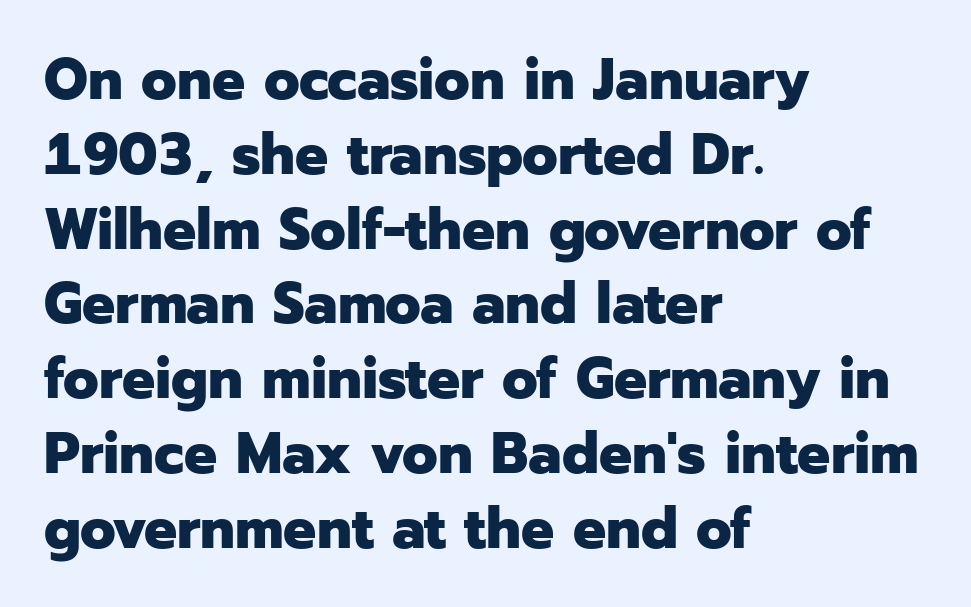
The image shows 58 px heavy sans-serif type, upright; set left-aligned, normal line spacing (1.29x), normal letter spacing, not underlined; low stroke contrast and a medium x-height.
